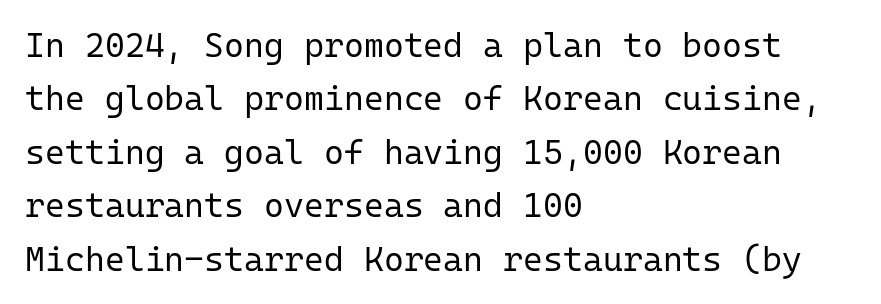
Q: Is the text bold? A: No.
Q: Is the text italic (slanted)? A: No, it is upright.
Q: Is the typeface a serif or a sans-serif typeface? A: Sans-serif.
Q: Is the text underlined? A: No.
Q: How is the paragraph aligned? A: Left-aligned.
Q: Is the spacing between letters normal or unusually wide? A: Normal.
Q: Is the spacing between lines tight, normal or loose? A: Normal.
Q: Width (condensed, normal, or wide)? A: Normal.
Q: Stroke contrast? A: Low.
Q: x-height? A: Medium.
Q: Monospaced? A: Yes.
